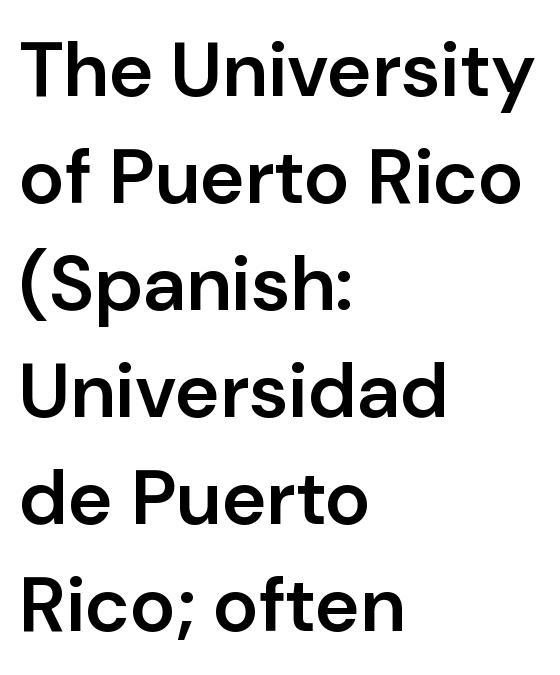
Letterform terminals end flat and unadorned throughout the passage. These lines are set flush left with a ragged right edge. Here the designer chose a conventional face with non-uniform glyph widths. This sample keeps an unexceptional amount of space between lines.
